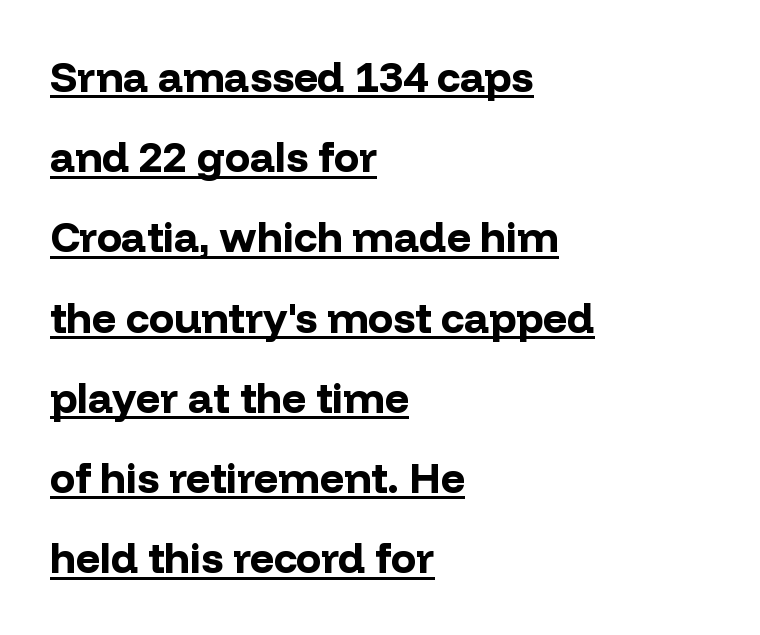
{"serif": "no", "italic": "no", "bold": "yes", "weight": "bold", "width": "normal", "stroke_contrast": "low", "x_height": "medium", "monospaced": "no", "underline": "yes", "align": "left", "line_spacing": "loose", "line_spacing_ratio": 1.91, "letter_spacing": "normal", "letter_spacing_em": 0.0, "glyph_px": 42}
